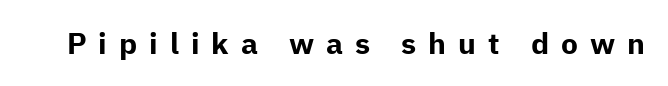
{"serif": "no", "italic": "no", "bold": "yes", "weight": "bold", "width": "normal", "stroke_contrast": "low", "x_height": "medium", "monospaced": "no", "underline": "no", "letter_spacing": "wide", "letter_spacing_em": 0.4, "glyph_px": 30}
